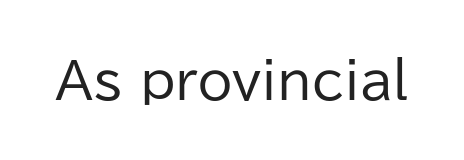
{"serif": "no", "italic": "no", "bold": "no", "weight": "regular", "width": "normal", "stroke_contrast": "low", "x_height": "medium", "monospaced": "no", "underline": "no", "letter_spacing": "normal", "letter_spacing_em": 0.0, "glyph_px": 50}
